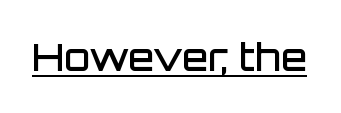
Q: Is the text bold? A: Semi-bold.
Q: Is the text italic (slanted)? A: No, it is upright.
Q: Is the typeface a serif or a sans-serif typeface? A: Sans-serif.
Q: Is the text underlined? A: Yes.
Q: Is the spacing between letters normal or unusually wide? A: Normal.
Q: Width (condensed, normal, or wide)? A: Normal.
Q: Stroke contrast? A: Low.
Q: x-height? A: Large.
Q: Monospaced? A: No.
